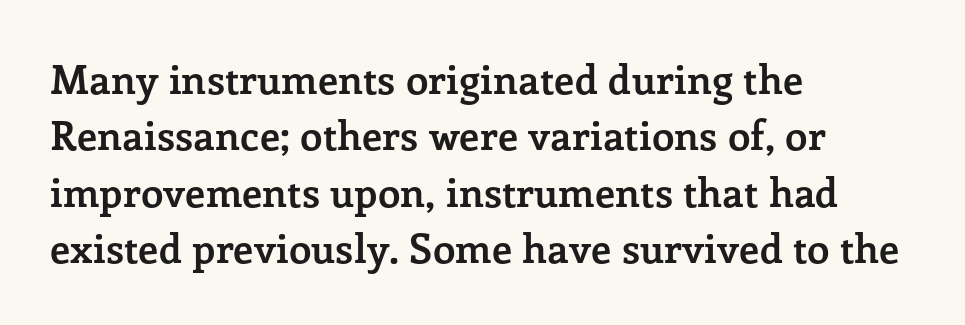
Which margin do the lines hug? The left one — the right edge is uneven. The gap between lines stays unmarked. Is the type bold? Yes — the strokes are clearly thick and heavy. Compared with typical paragraphs, the rows here are spaced about the same. Observe the serifs anchoring each vertical stroke in this sample. Letter spacing: default.
